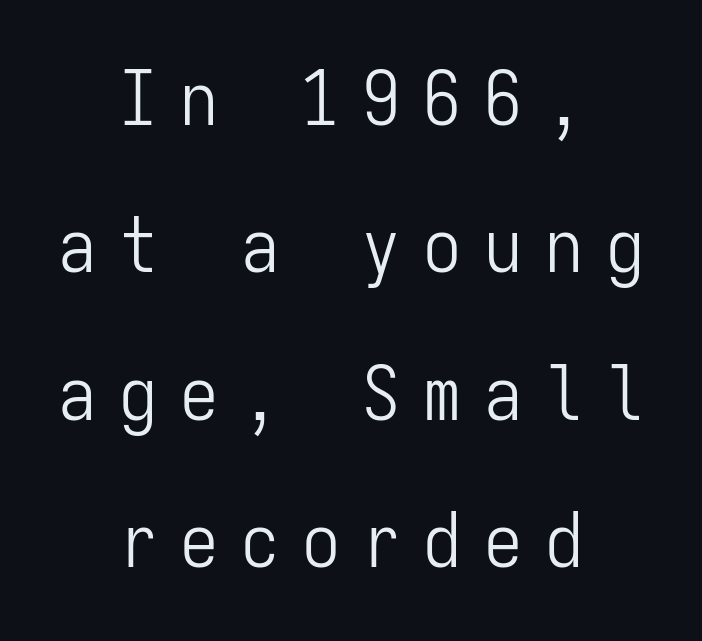
No word sits above an underline. Note the uniform advance width — an 'i' takes as much space as an 'm'. Notice the wide empty band between every row — that's loose leading. Inter-character spacing is expanded well beyond the font's built-in metrics. The designer went with a sans here, leaving each stem footless. Both edges are ragged and mirror each other, which tells us the setting is centered.
